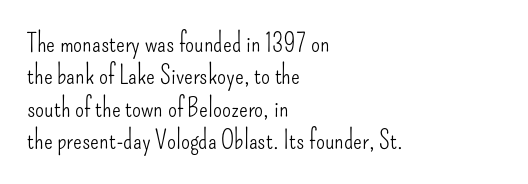
Line spacing here is normal. Nobody touched the tracking dial on this one. Quick note: underline off. Designer's note — italics off, roman on. The lines are quadded left.
